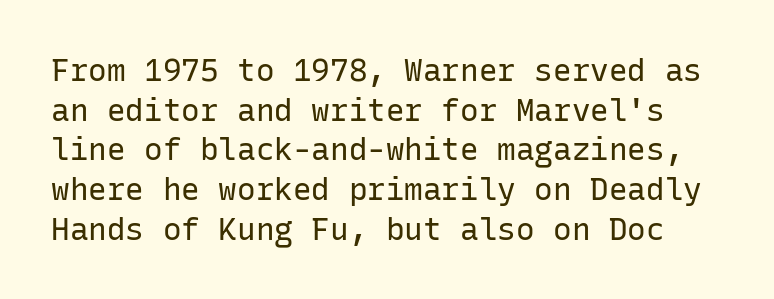
{"serif": "no", "italic": "no", "bold": "no", "weight": "regular", "width": "normal", "stroke_contrast": "low", "x_height": "medium", "monospaced": "yes", "underline": "no", "line_spacing": "normal", "line_spacing_ratio": 1.28, "letter_spacing": "normal", "letter_spacing_em": 0.0, "glyph_px": 31}
